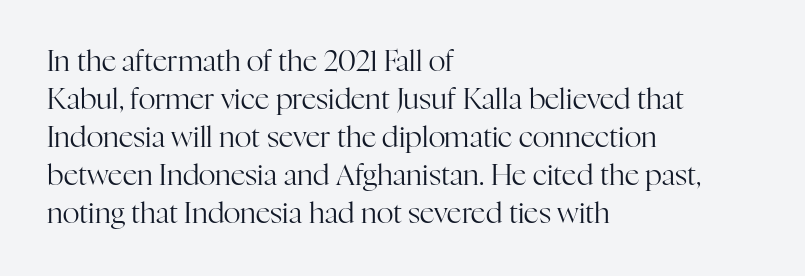
The passage shown is not underscored anywhere. This block has exactly the height ordinary leading produces. Nope, not italic — everything's standing straight. Where is the straight margin? On the left.
